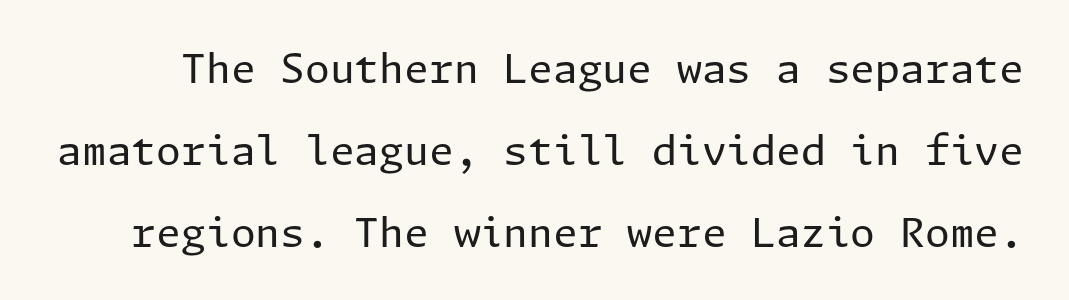
What kind of face is this? One without serifs — a sans. Compared with a typical body face, this is equally light or lighter still. Tracking value appears to be zero — textbook default spacing. A roman cut, with each character standing at attention. How would I describe the line gaps? Wide and relaxed. A bare baseline throughout the passage.
